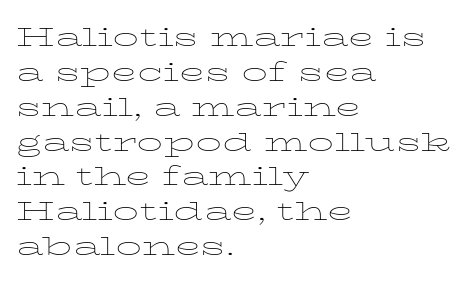
The strip under each line holds only bare page. Short note: letters normally spaced. The axis of the letterforms is exactly vertical. Line spacing here is normal. The rendering anchors every line to the left-hand side.
